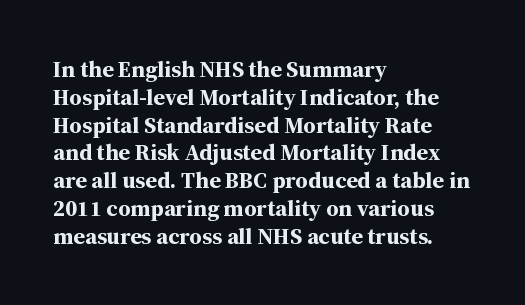
{"italic": "no", "bold": "yes", "underline": "no", "align": "left", "line_spacing_ratio": 1.21, "letter_spacing": "normal", "letter_spacing_em": 0.0, "glyph_px": 23}
